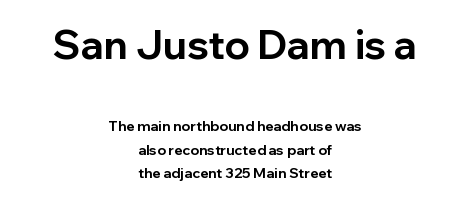
{"serif": "no", "italic": "no", "bold": "yes", "weight": "bold", "width": "normal", "stroke_contrast": "low", "x_height": "medium", "monospaced": "no", "underline": "no", "align": "center", "line_spacing": "normal", "line_spacing_ratio": 1.66, "letter_spacing": "normal", "letter_spacing_em": 0.0, "larger_block": "first", "size_ratio": 2.86, "glyph_px": 40}
